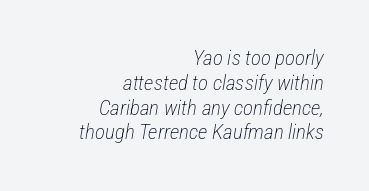
Characters are canted at an angle relative to the baseline's perpendicular. Compared with typical body copy, the letter spacing here is the same. Caption: multi-line text, flush right, ragged left. No extra ink here — the face is not bold. Lines of text with bare space underneath.
